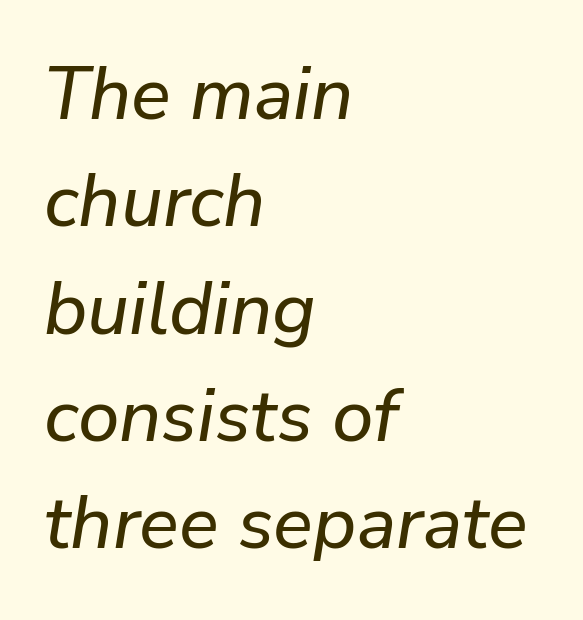
The image shows 74 px text type, italic (leaning right); set left-aligned, normal line spacing (1.45x), normal letter spacing, not underlined; low stroke contrast and a medium x-height.
